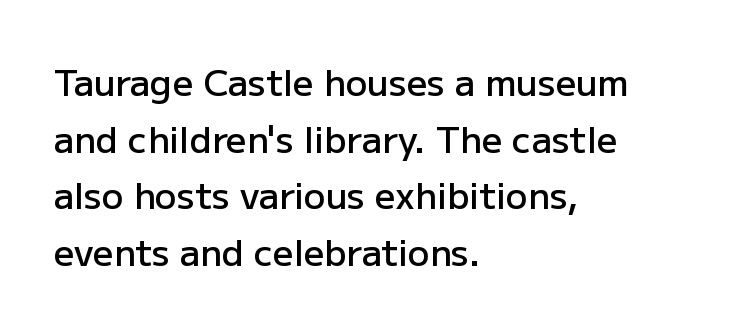
The image shows 36 px semibold sans-serif type, upright; set left-aligned, normal line spacing (1.57x), normal letter spacing, not underlined; low stroke contrast and a medium x-height.
